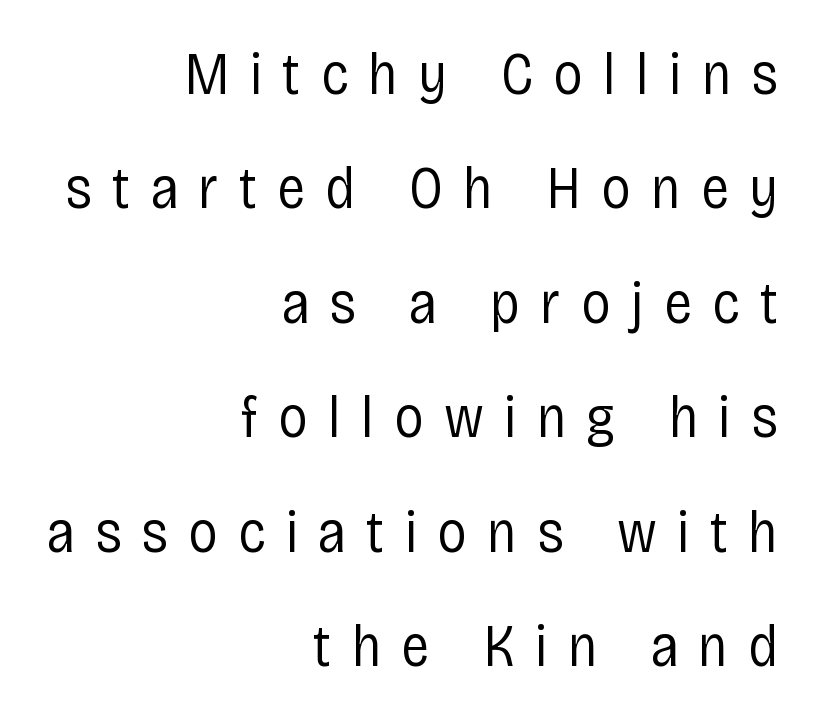
Does the copy run flush right? Yes — the right margin is perfectly even. Airy leading. Looks like regular typesetting: each glyph gets only the width it needs. Compared with a typical body face, this is equally light or lighter still.
